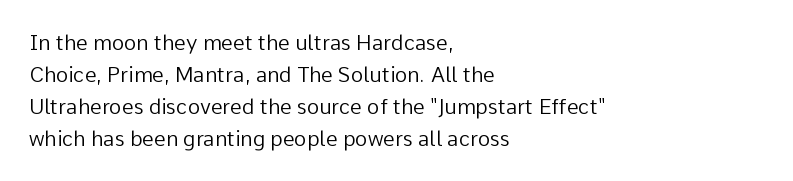
Q: Is the text bold? A: No.
Q: Is the text italic (slanted)? A: No, it is upright.
Q: Is the text underlined? A: No.
Q: How is the paragraph aligned? A: Left-aligned.
Q: Is the spacing between letters normal or unusually wide? A: Normal.
Q: Is the spacing between lines tight, normal or loose? A: Normal.
